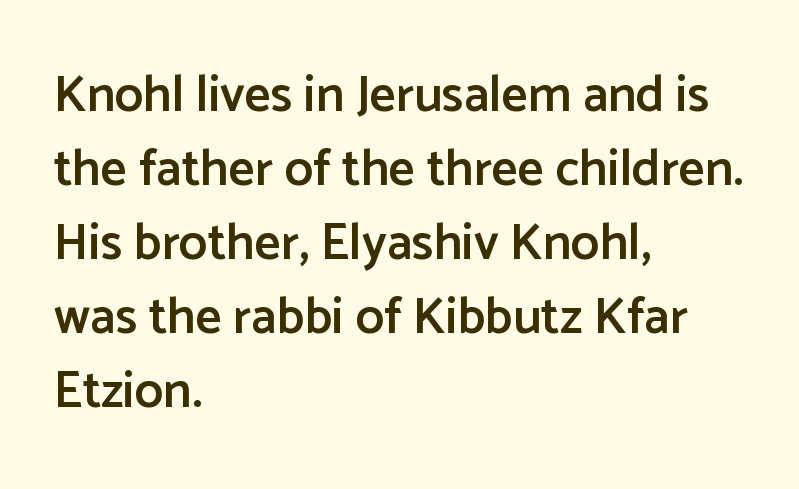
The image shows 51 px semibold sans-serif type, upright; set left-aligned, normal line spacing (1.45x), normal letter spacing, not underlined; low stroke contrast and a medium x-height.
